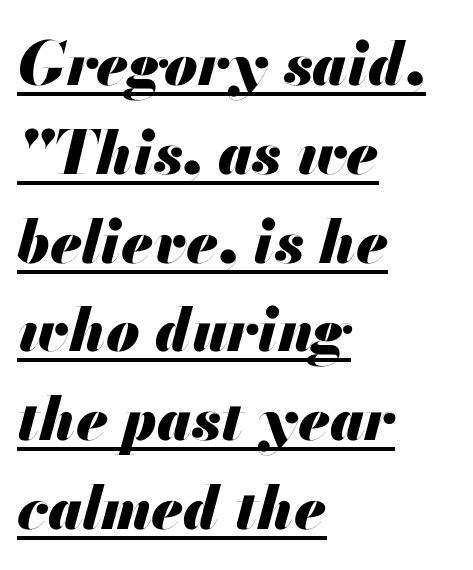
You could not count columns in this text — the font is proportionally spaced. Like a heading marked for emphasis, these lines bear an underscore. How heavy is the stroke? Heavy — this is a bold. The rendering applies a slant to the glyphs.
